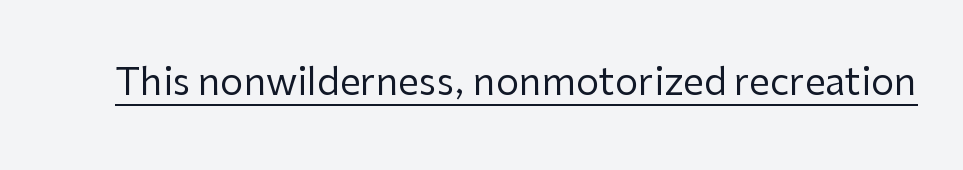
The typography opts for an upright posture over an oblique one. Words appear dense and cohesive because spacing is normal. The passage shown is underscored from start to finish. This is sans-serif lettering, the kind often seen on screens and signage. The rendering uses natural spacing where letterforms have individual widths. Stroke thickness stays within the range of a standard reading face or lighter.
